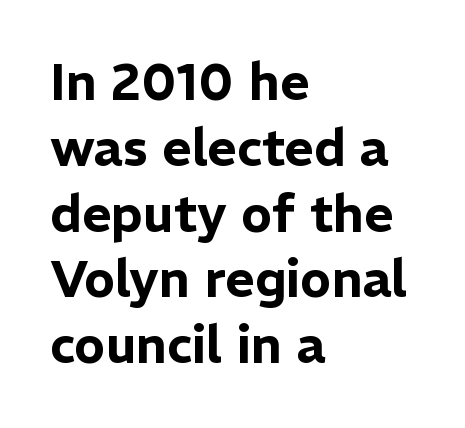
The image shows 51 px sans-serif type, upright; set left-aligned, normal line spacing (1.29x), normal letter spacing, not underlined; low stroke contrast and a medium x-height.
